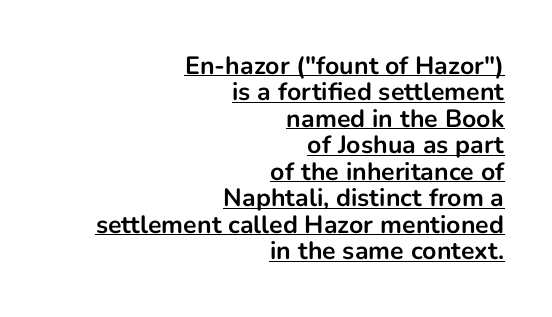
Q: Is the text bold? A: Yes.
Q: Is the text italic (slanted)? A: No, it is upright.
Q: Is the text underlined? A: Yes.
Q: How is the paragraph aligned? A: Right-aligned.
Q: Is the spacing between letters normal or unusually wide? A: Normal.
Q: Is the spacing between lines tight, normal or loose? A: Tight.
